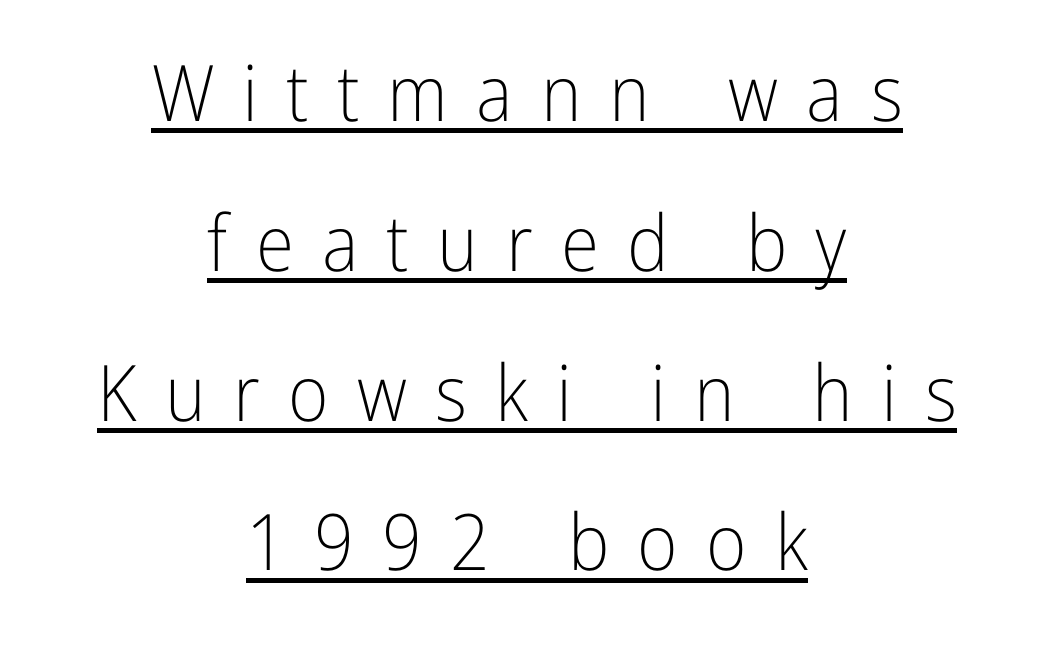
Ascenders rise straight up at ninety degrees. Compared with typical body copy, the letter spacing here is much looser. Vertically, the passage feels expansive, rows floating well apart. Each letter keeps its own natural width here, so spacing adapts to shape. Think standard paragraph weight, or any step lighter than that.
